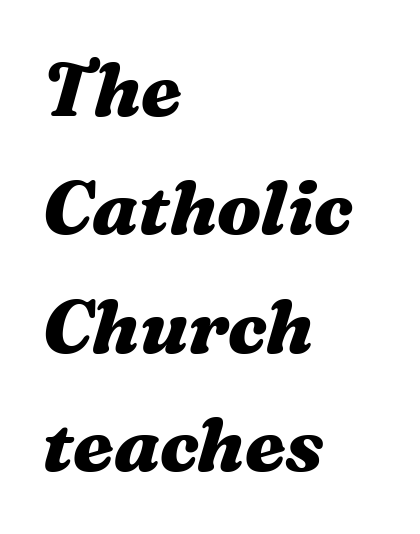
The image shows 75 px heavy, wide type, italic (leaning right); set left-aligned, normal line spacing (1.58x), normal letter spacing, not underlined; medium stroke contrast and a medium x-height.
